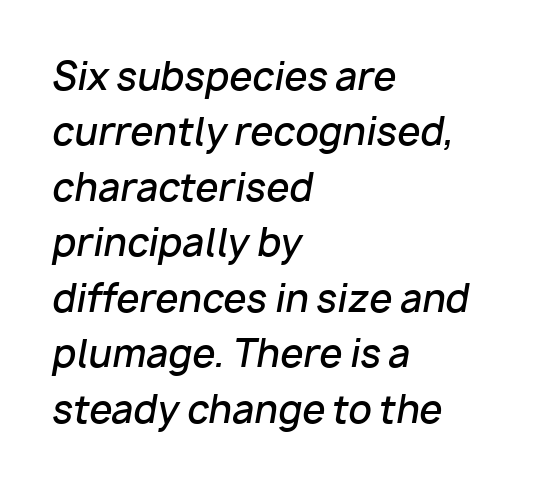
The image shows 37 px semibold type, italic (leaning right); set left-aligned, normal line spacing (1.5x), normal letter spacing, not underlined; low stroke contrast and a medium x-height.
